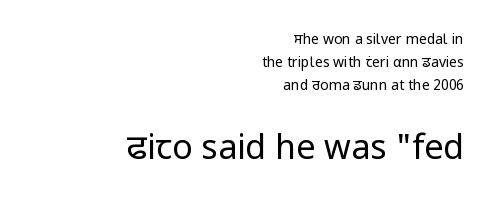
Q: Is the text bold? A: No.
Q: Is the text italic (slanted)? A: No, it is upright.
Q: Is the typeface a serif or a sans-serif typeface? A: Sans-serif.
Q: Is the text underlined? A: No.
Q: How is the paragraph aligned? A: Right-aligned.
Q: Is the spacing between letters normal or unusually wide? A: Normal.
Q: Is the spacing between lines tight, normal or loose? A: Normal.
Q: Which block of text is set in a larger size, the first (top) or the second (bottom)? A: The second (bottom) one.
Q: Width (condensed, normal, or wide)? A: Normal.
Q: Stroke contrast? A: Low.
Q: x-height? A: Medium.
Q: Monospaced? A: No.
